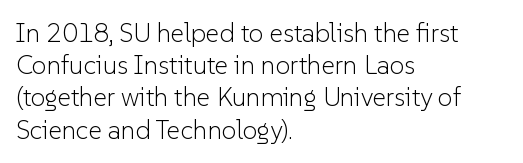
{"italic": "no", "bold": "no", "underline": "no", "align": "left", "line_spacing_ratio": 1.24, "letter_spacing": "normal", "letter_spacing_em": 0.0, "glyph_px": 26}
